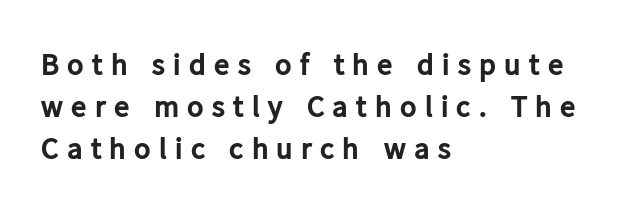
{"serif": "no", "italic": "no", "bold": "yes", "weight": "bold", "width": "normal", "stroke_contrast": "low", "x_height": "medium", "monospaced": "no", "underline": "no", "align": "left", "line_spacing": "normal", "line_spacing_ratio": 1.35, "letter_spacing": "wide", "letter_spacing_em": 0.26, "glyph_px": 31}
